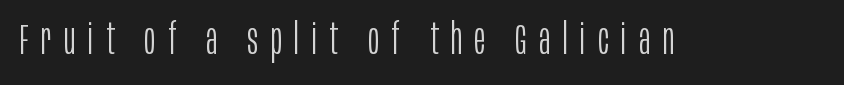
Q: Is the text bold? A: No.
Q: Is the text italic (slanted)? A: No, it is upright.
Q: Is the typeface a serif or a sans-serif typeface? A: Sans-serif.
Q: Is the text underlined? A: No.
Q: Is the spacing between letters normal or unusually wide? A: Unusually wide.
Q: Width (condensed, normal, or wide)? A: Condensed.
Q: Stroke contrast? A: Low.
Q: x-height? A: Large.
Q: Monospaced? A: No.
